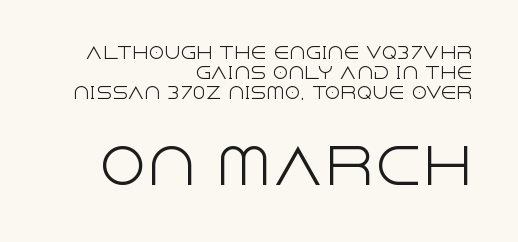
{"serif": "no", "italic": "no", "bold": "no", "weight": "light", "width": "normal", "x_height": "large", "monospaced": "no", "underline": "no", "align": "right", "line_spacing": "normal", "line_spacing_ratio": 1.25, "letter_spacing": "normal", "letter_spacing_em": 0.0, "larger_block": "second", "size_ratio": 3.06, "glyph_px": 49}
